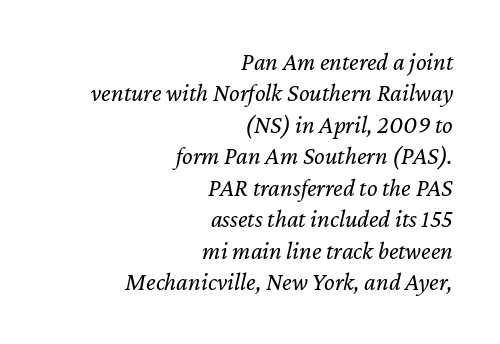
Q: Is the text bold? A: No.
Q: Is the text italic (slanted)? A: Yes, it leans right by about 12 degrees.
Q: Is the text underlined? A: No.
Q: How is the paragraph aligned? A: Right-aligned.
Q: Is the spacing between letters normal or unusually wide? A: Normal.
Q: Is the spacing between lines tight, normal or loose? A: Normal.
